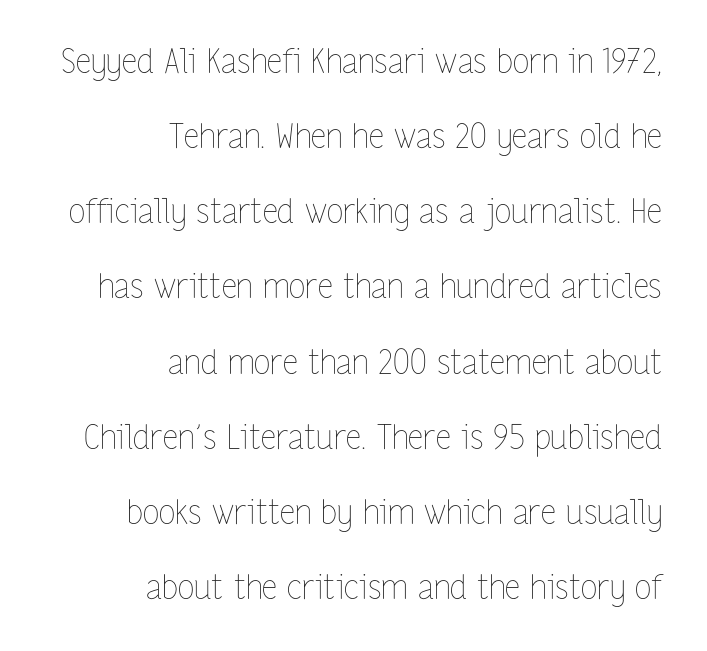
Spacing verdict: proportional, widths tailored to each character. The zone under the glyphs is completely vacant. In terms of letterspacing, this is plain default setting. The typography opts for an upright posture over an oblique one. Which margin do the lines hug? The right one — the left edge is uneven.
